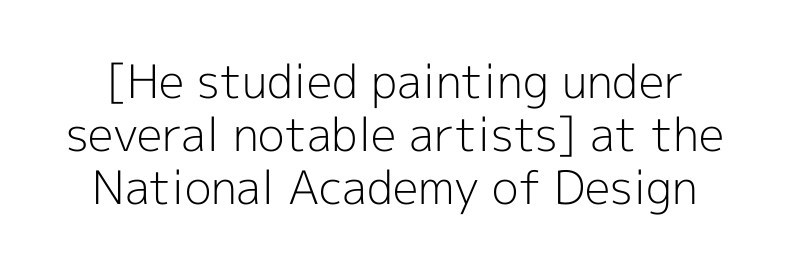
The image shows 46 px light sans-serif type, upright; set tight line spacing (1.15x), normal letter spacing, not underlined; a medium x-height.
